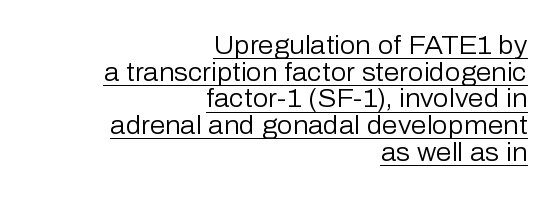
Q: Is the text bold? A: No.
Q: Is the text italic (slanted)? A: No, it is upright.
Q: Is the text underlined? A: Yes.
Q: How is the paragraph aligned? A: Right-aligned.
Q: Is the spacing between letters normal or unusually wide? A: Normal.
Q: Is the spacing between lines tight, normal or loose? A: Tight.
